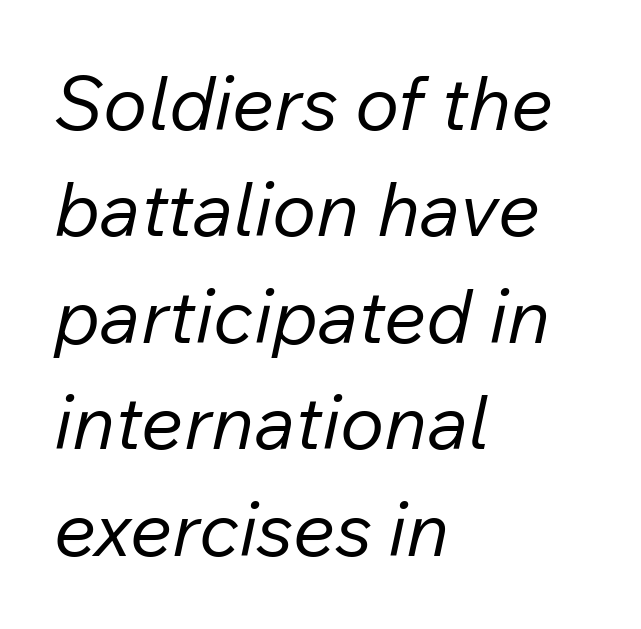
Each letter keeps its own natural width here, so spacing adapts to shape. No extra ink here — the face is not bold. Where is the straight margin? On the left. Descender tails drop into unmarked territory.
